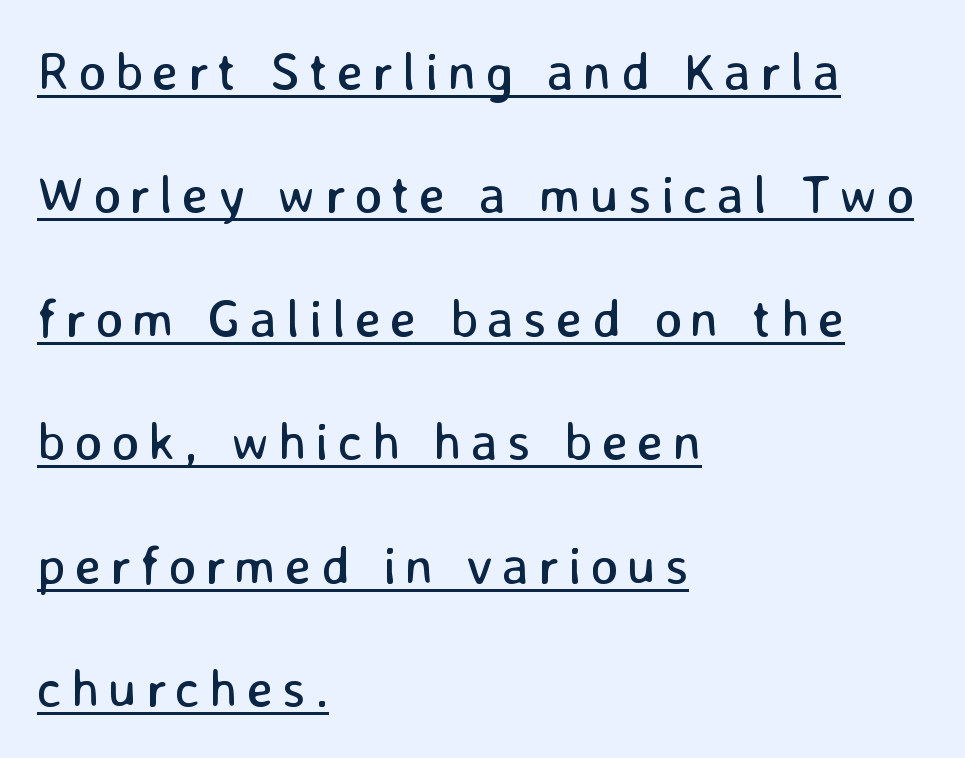
The image shows 53 px regular-weight sans-serif type, upright; set left-aligned, loose line spacing (2.33x), underlined; low stroke contrast and a medium x-height.
